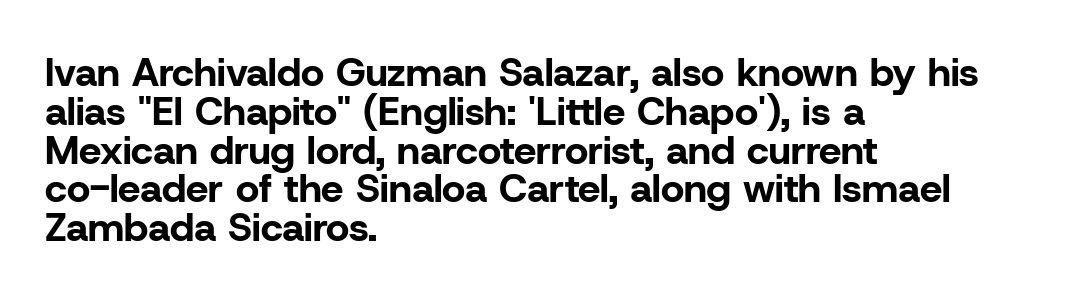
The image shows 40 px bold sans-serif type, upright; set left-aligned, tight line spacing (0.97x), normal letter spacing, not underlined; low stroke contrast and a medium x-height.
